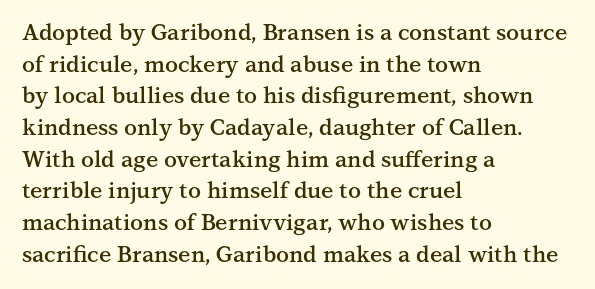
{"italic": "no", "bold": "semi", "underline": "no", "align": "left", "line_spacing": "normal", "line_spacing_ratio": 1.44, "letter_spacing": "normal", "letter_spacing_em": 0.0, "glyph_px": 22}
